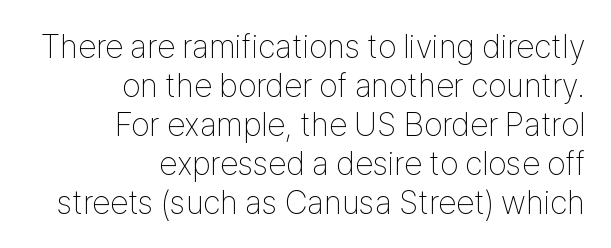
{"serif": "no", "italic": "no", "bold": "no", "weight": "thin", "width": "condensed", "stroke_contrast": "low", "x_height": "medium", "monospaced": "no", "underline": "no", "align": "right", "line_spacing_ratio": 1.18, "letter_spacing": "normal", "letter_spacing_em": 0.0, "glyph_px": 33}
